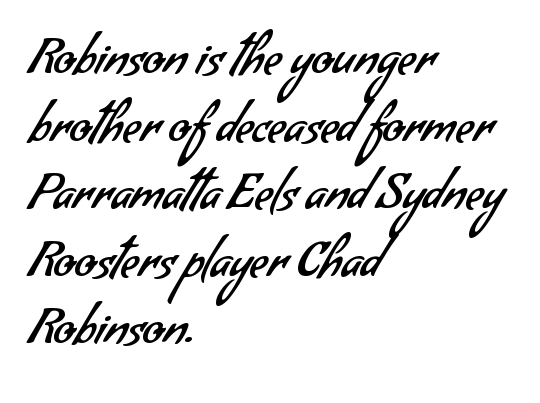
{"serif": "no", "bold": "no", "weight": "regular", "width": "normal", "stroke_contrast": "low", "x_height": "small", "monospaced": "no", "underline": "no", "align": "left", "line_spacing": "normal", "line_spacing_ratio": 1.38, "letter_spacing": "normal", "letter_spacing_em": 0.0, "glyph_px": 49}
